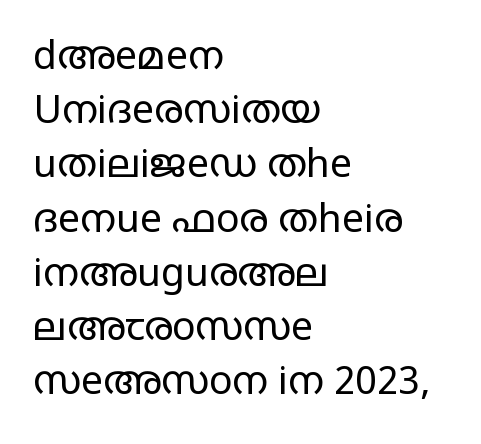
Q: Is the text bold? A: No.
Q: Is the text italic (slanted)? A: No, it is upright.
Q: Is the typeface a serif or a sans-serif typeface? A: Sans-serif.
Q: Is the text underlined? A: No.
Q: How is the paragraph aligned? A: Left-aligned.
Q: Is the spacing between letters normal or unusually wide? A: Normal.
Q: Is the spacing between lines tight, normal or loose? A: Normal.
Q: Width (condensed, normal, or wide)? A: Wide.
Q: Stroke contrast? A: Low.
Q: x-height? A: Large.
Q: Monospaced? A: No.
